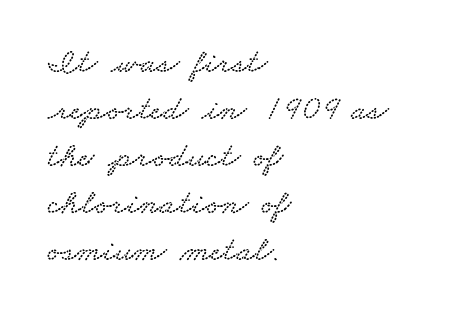
Character widths vary here, with narrow letters taking less room than wide ones. The face used here is seriffed, in the tradition of book romans. The rows are spaced the way most documents space them. A bare baseline throughout the passage. Where is the straight margin? On the left.
